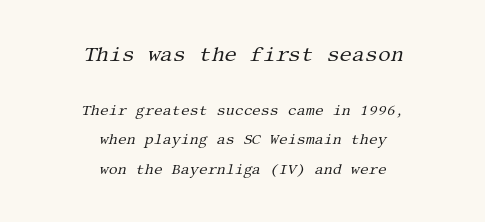
Does the leading feel generous? Absolutely, it's lavish. The characters are drawn with everyday or finer stroke widths. Students, note that the glyphs here touch the page at normal intervals. Horizontally, the lines are justified to the midpoint only.
